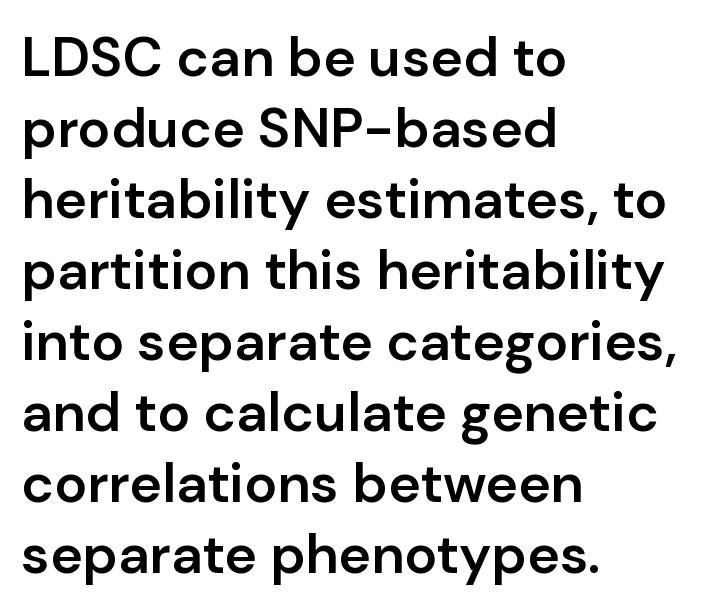
Q: Is the text bold? A: Semi-bold.
Q: Is the text italic (slanted)? A: No, it is upright.
Q: Is the typeface a serif or a sans-serif typeface? A: Sans-serif.
Q: Is the text underlined? A: No.
Q: How is the paragraph aligned? A: Left-aligned.
Q: Is the spacing between letters normal or unusually wide? A: Normal.
Q: Is the spacing between lines tight, normal or loose? A: Normal.
Q: Width (condensed, normal, or wide)? A: Normal.
Q: Stroke contrast? A: Low.
Q: x-height? A: Medium.
Q: Monospaced? A: No.
